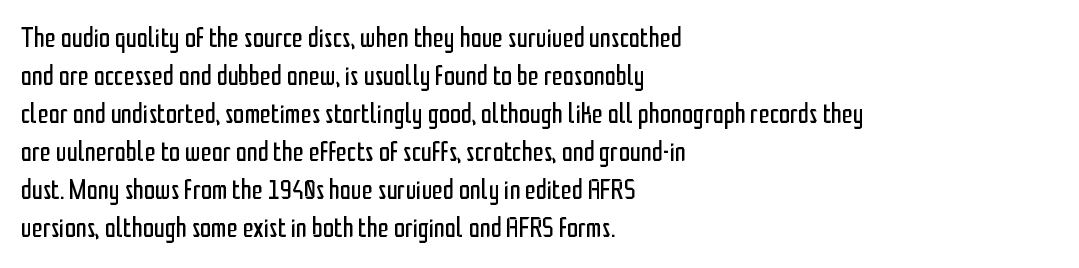
{"serif": "no", "italic": "no", "bold": "no", "weight": "regular", "width": "condensed", "stroke_contrast": "low", "x_height": "medium", "monospaced": "no", "underline": "no", "align": "left", "line_spacing": "normal", "line_spacing_ratio": 1.36, "letter_spacing": "normal", "letter_spacing_em": 0.0, "glyph_px": 28}
